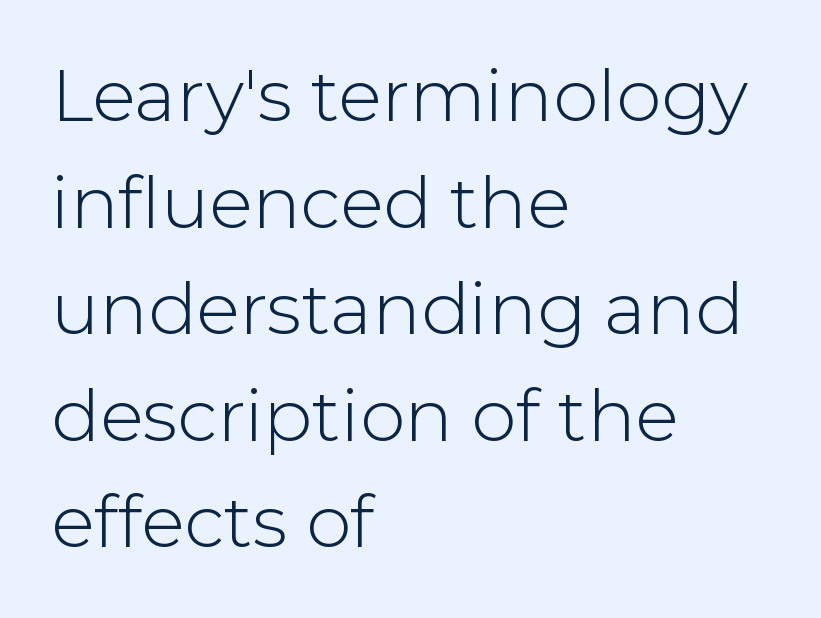
{"serif": "no", "italic": "no", "bold": "no", "weight": "light", "width": "normal", "stroke_contrast": "low", "x_height": "medium", "monospaced": "no", "underline": "no", "align": "left", "line_spacing": "normal", "line_spacing_ratio": 1.48, "letter_spacing": "normal", "letter_spacing_em": 0.0, "glyph_px": 72}
